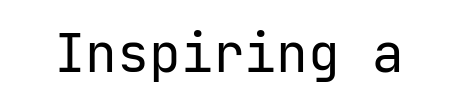
Q: Is the text bold? A: No.
Q: Is the text italic (slanted)? A: No, it is upright.
Q: Is the typeface a serif or a sans-serif typeface? A: Sans-serif.
Q: Is the text underlined? A: No.
Q: Is the spacing between letters normal or unusually wide? A: Normal.
Q: Width (condensed, normal, or wide)? A: Normal.
Q: Stroke contrast? A: Low.
Q: x-height? A: Medium.
